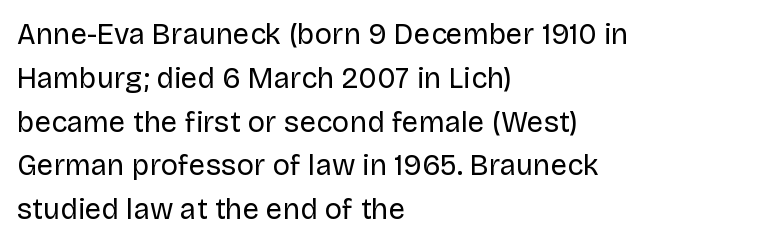
{"serif": "no", "italic": "no", "bold": "no", "weight": "regular", "width": "normal", "stroke_contrast": "low", "x_height": "large", "monospaced": "no", "underline": "no", "align": "left", "line_spacing": "normal", "line_spacing_ratio": 1.51, "letter_spacing": "normal", "letter_spacing_em": 0.0, "glyph_px": 29}
